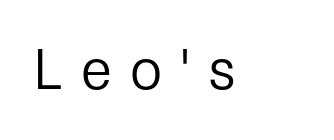
The image shows 56 px regular-weight, condensed sans-serif type, upright; set unusually wide letter spacing (+0.36 em), not underlined; low stroke contrast and a medium x-height.
